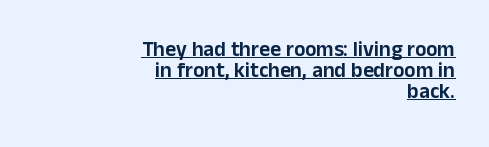
Q: Is the text italic (slanted)? A: No, it is upright.
Q: Is the text underlined? A: Yes.
Q: How is the paragraph aligned? A: Right-aligned.
Q: Is the spacing between letters normal or unusually wide? A: Normal.
Q: Is the spacing between lines tight, normal or loose? A: Tight.
